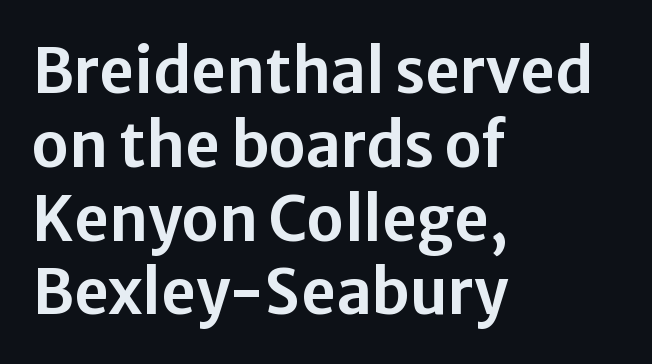
{"serif": "no", "italic": "no", "width": "normal", "stroke_contrast": "low", "x_height": "medium", "monospaced": "no", "underline": "no", "align": "left", "line_spacing_ratio": 1.21, "letter_spacing": "normal", "letter_spacing_em": 0.0, "glyph_px": 61}
